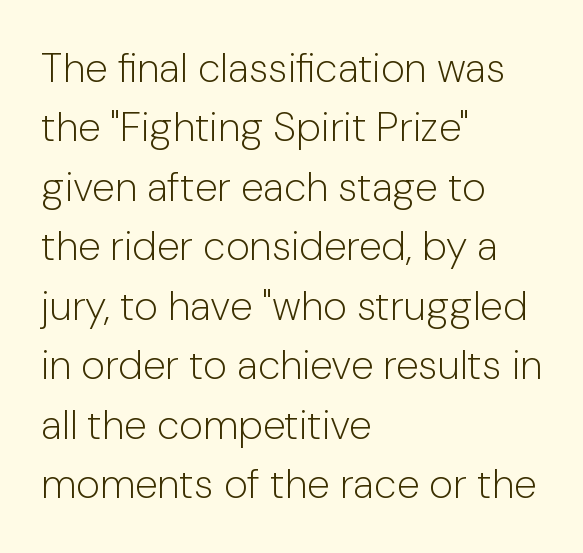
{"serif": "no", "italic": "no", "bold": "no", "weight": "light", "width": "normal", "stroke_contrast": "low", "x_height": "medium", "monospaced": "no", "underline": "no", "align": "left", "line_spacing": "normal", "line_spacing_ratio": 1.45, "letter_spacing": "normal", "letter_spacing_em": 0.0, "glyph_px": 41}
